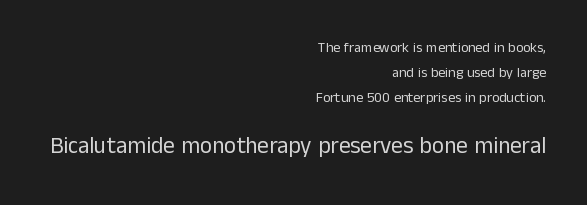
Q: Is the text bold? A: No.
Q: Is the text italic (slanted)? A: No, it is upright.
Q: Is the text underlined? A: No.
Q: How is the paragraph aligned? A: Right-aligned.
Q: Is the spacing between letters normal or unusually wide? A: Normal.
Q: Which block of text is set in a larger size, the first (top) or the second (bottom)? A: The second (bottom) one.
